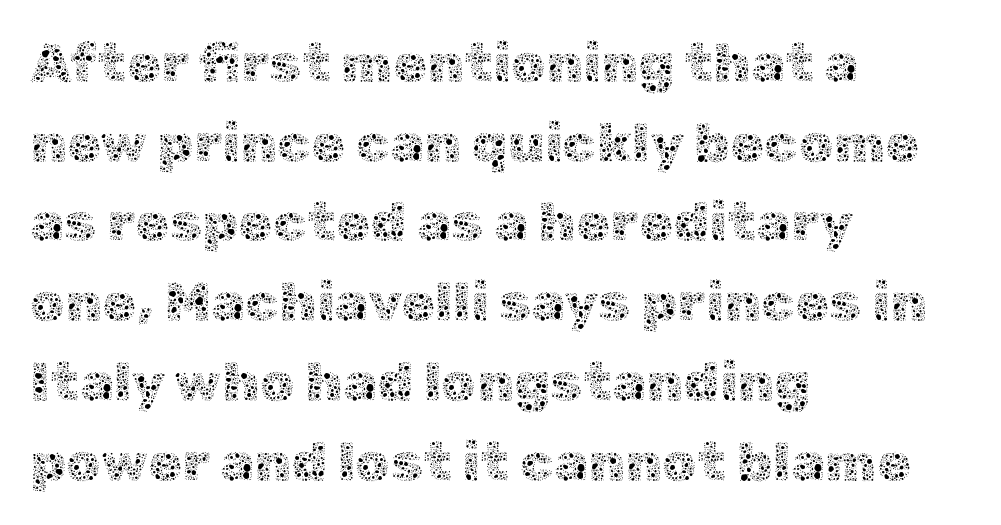
The image shows 55 px thin type, upright; set left-aligned, normal line spacing (1.45x), normal letter spacing, not underlined; a medium x-height.
